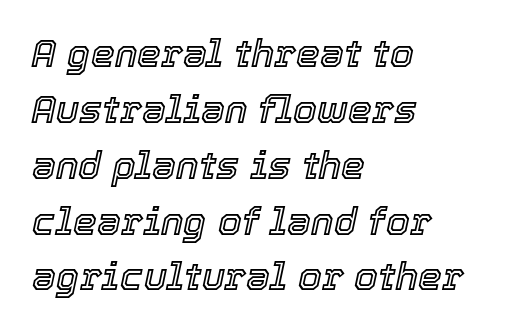
{"italic": "yes", "lean": "right", "slant_degrees": 12, "width": "normal", "x_height": "medium", "monospaced": "no", "underline": "no", "align": "left", "line_spacing": "normal", "line_spacing_ratio": 1.47, "letter_spacing": "normal", "letter_spacing_em": 0.0, "glyph_px": 38}
